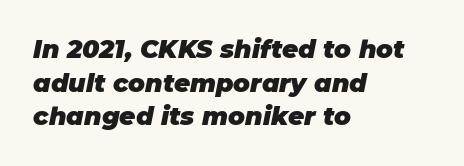
{"italic": "yes", "lean": "right", "slant_degrees": 11, "bold": "yes", "underline": "no", "align": "left", "line_spacing": "normal", "line_spacing_ratio": 1.35, "letter_spacing": "normal", "letter_spacing_em": 0.0, "glyph_px": 25}
